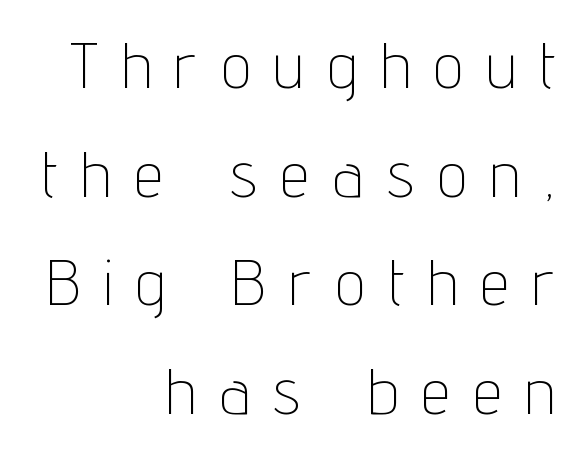
Q: Is the text bold? A: No.
Q: Is the text italic (slanted)? A: No, it is upright.
Q: Is the typeface a serif or a sans-serif typeface? A: Sans-serif.
Q: Is the text underlined? A: No.
Q: How is the paragraph aligned? A: Right-aligned.
Q: Is the spacing between letters normal or unusually wide? A: Unusually wide.
Q: Is the spacing between lines tight, normal or loose? A: Normal.
Q: Width (condensed, normal, or wide)? A: Condensed.
Q: Stroke contrast? A: Low.
Q: x-height? A: Medium.
Q: Monospaced? A: No.
